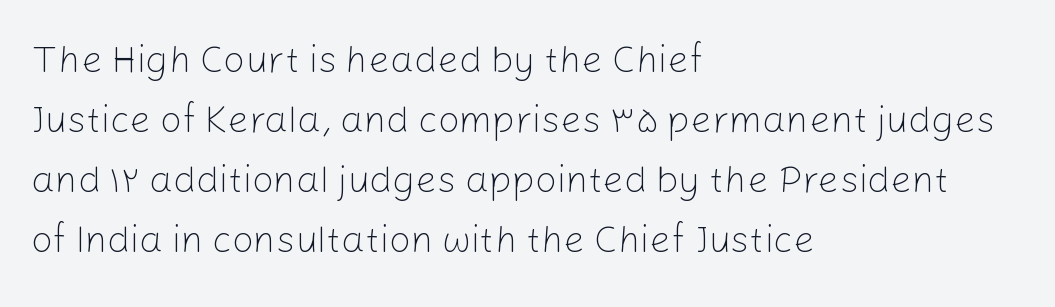
The image shows 38 px light sans-serif type, upright; set left-aligned, normal line spacing (1.58x), normal letter spacing, not underlined; low stroke contrast and a medium x-height.
